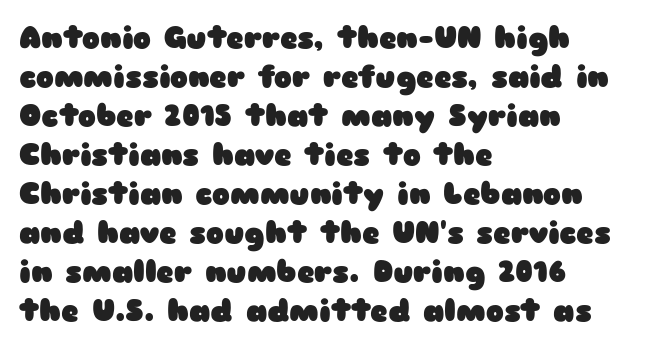
Q: Is the text bold? A: Yes.
Q: Is the text italic (slanted)? A: No, it is upright.
Q: Is the typeface a serif or a sans-serif typeface? A: Sans-serif.
Q: Is the text underlined? A: No.
Q: How is the paragraph aligned? A: Left-aligned.
Q: Is the spacing between letters normal or unusually wide? A: Normal.
Q: Is the spacing between lines tight, normal or loose? A: Normal.
Q: Width (condensed, normal, or wide)? A: Wide.
Q: Stroke contrast? A: Low.
Q: x-height? A: Medium.
Q: Monospaced? A: No.
